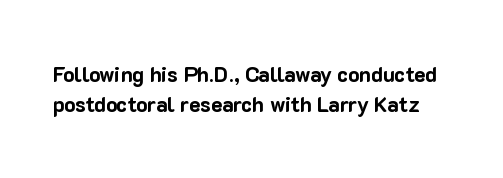
The image shows 21 px bold type, upright; set normal line spacing (1.42x), normal letter spacing, not underlined.
